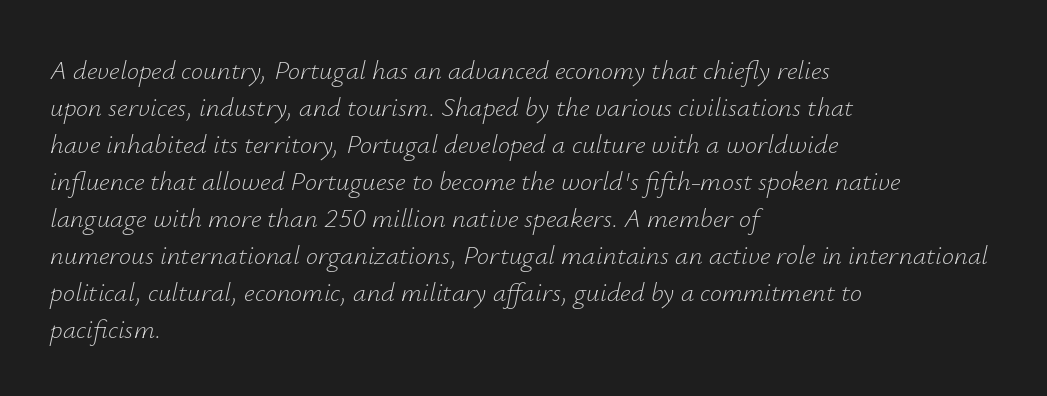
Q: Is the text bold? A: No.
Q: Is the text italic (slanted)? A: Yes, it leans right by about 12 degrees.
Q: Is the text underlined? A: No.
Q: How is the paragraph aligned? A: Left-aligned.
Q: Is the spacing between letters normal or unusually wide? A: Normal.
Q: Is the spacing between lines tight, normal or loose? A: Normal.
